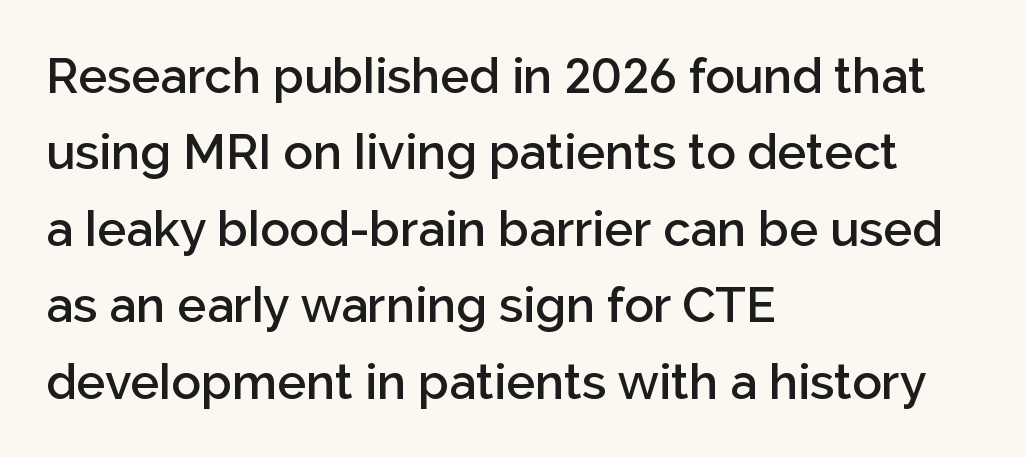
The image shows 49 px semibold sans-serif type, upright; set left-aligned, normal line spacing (1.56x), normal letter spacing, not underlined; low stroke contrast and a medium x-height.
